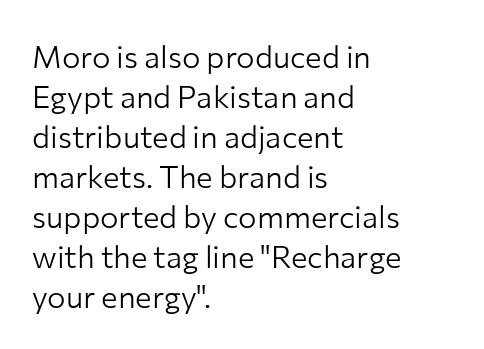
Q: Is the text bold? A: No.
Q: Is the text italic (slanted)? A: No, it is upright.
Q: Is the typeface a serif or a sans-serif typeface? A: Sans-serif.
Q: Is the text underlined? A: No.
Q: How is the paragraph aligned? A: Left-aligned.
Q: Is the spacing between letters normal or unusually wide? A: Normal.
Q: Is the spacing between lines tight, normal or loose? A: Normal.
Q: Width (condensed, normal, or wide)? A: Normal.
Q: Stroke contrast? A: Low.
Q: x-height? A: Medium.
Q: Monospaced? A: No.
